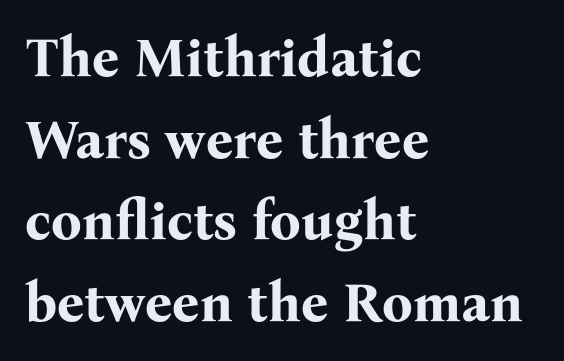
The face used here has the dense, thick strokes of a bold. The gaps between neighbouring characters are ordinary and unremarkable. This sample has the flowing, uneven cadence of proportional lettering. The strip under each line holds only bare page.
